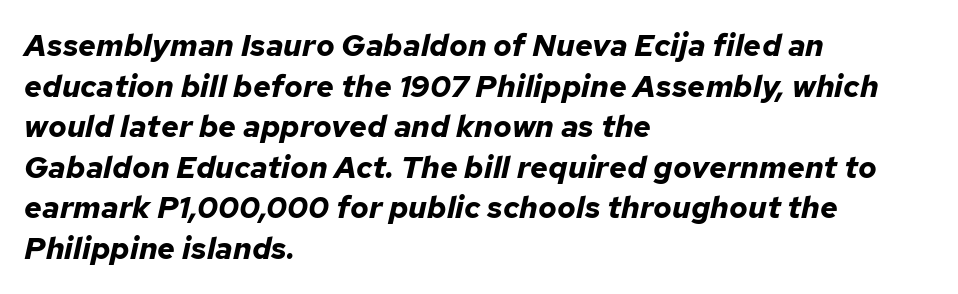
The image shows 31 px bold type, italic (leaning right); set left-aligned, normal line spacing (1.31x), normal letter spacing, not underlined; low stroke contrast and a medium x-height.
